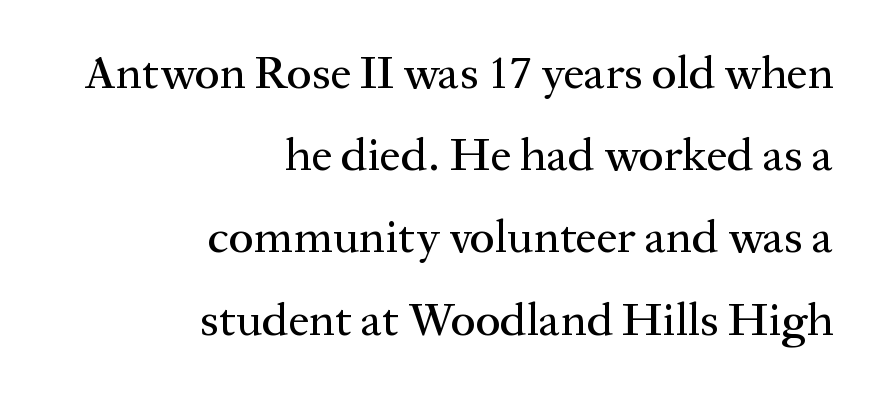
The image shows 47 px serif type, upright; set right-aligned, line spacing 1.75x, normal letter spacing, not underlined; medium stroke contrast and a medium x-height.
